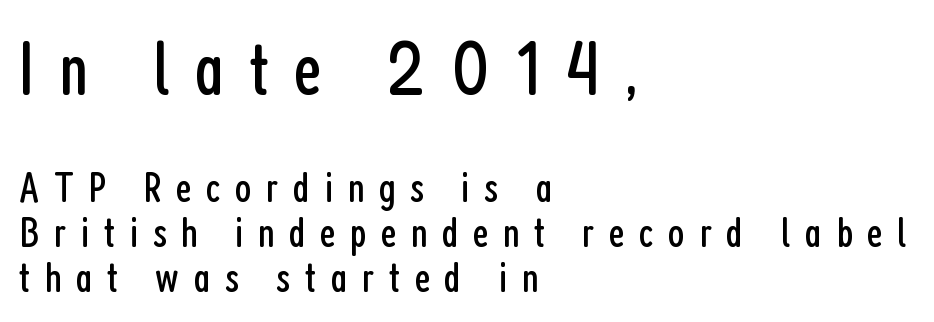
Q: Is the text bold? A: No.
Q: Is the text italic (slanted)? A: No, it is upright.
Q: Is the typeface a serif or a sans-serif typeface? A: Sans-serif.
Q: Is the text underlined? A: No.
Q: How is the paragraph aligned? A: Left-aligned.
Q: Is the spacing between letters normal or unusually wide? A: Unusually wide.
Q: Is the spacing between lines tight, normal or loose? A: Tight.
Q: Which block of text is set in a larger size, the first (top) or the second (bottom)? A: The first (top) one.
Q: Width (condensed, normal, or wide)? A: Condensed.
Q: Stroke contrast? A: Low.
Q: x-height? A: Medium.
Q: Monospaced? A: No.
